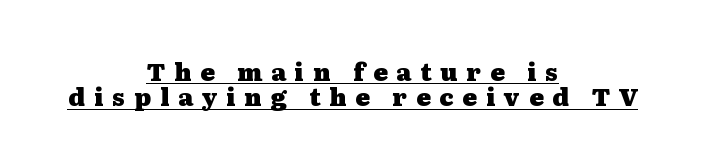
Q: Is the text bold? A: Yes.
Q: Is the text italic (slanted)? A: No, it is upright.
Q: Is the text underlined? A: Yes.
Q: How is the paragraph aligned? A: Centered.
Q: Is the spacing between letters normal or unusually wide? A: Unusually wide.
Q: Is the spacing between lines tight, normal or loose? A: Tight.
